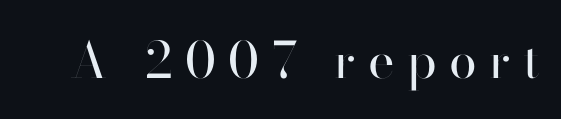
Q: Is the text bold? A: No.
Q: Is the text italic (slanted)? A: No, it is upright.
Q: Is the typeface a serif or a sans-serif typeface? A: Sans-serif.
Q: Is the text underlined? A: No.
Q: Is the spacing between letters normal or unusually wide? A: Unusually wide.
Q: Width (condensed, normal, or wide)? A: Normal.
Q: Stroke contrast? A: High.
Q: x-height? A: Small.
Q: Monospaced? A: No.
